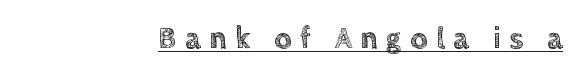
Line endings align vertically; line beginnings do not. The specimen reads as upright at a glance. This is underlined copy, the kind a proofreader might mark for attention. Each word looks stretched out because of the extra space between its letters. Do the characters align in a grid? No, the font is proportional.
